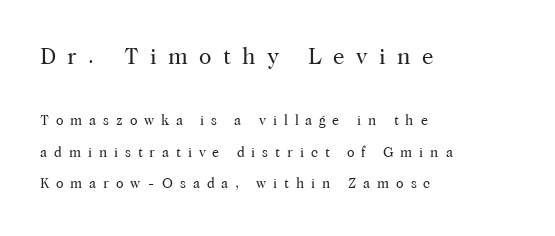
{"italic": "no", "bold": "no", "underline": "no", "align": "left", "line_spacing": "loose", "line_spacing_ratio": 2.25, "letter_spacing": "wide", "letter_spacing_em": 0.49, "larger_block": "first", "size_ratio": 1.64, "glyph_px": 23}
